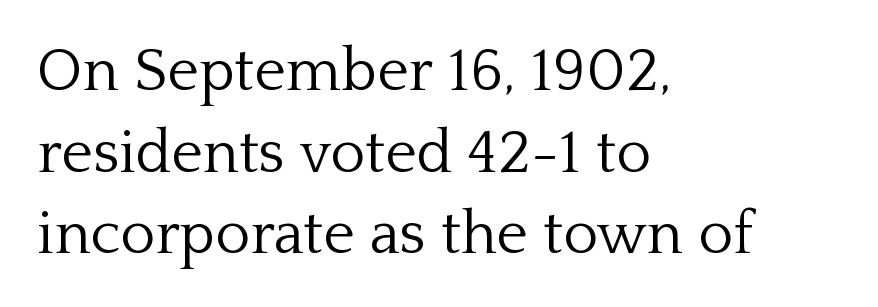
On a weight scale, this lands at 450 or below. A typesetter would call this zero additional tracking. Is this a fixed-width face? No — the glyphs have proportional, varying widths. Each line starts at the same left margin while the right side varies.
